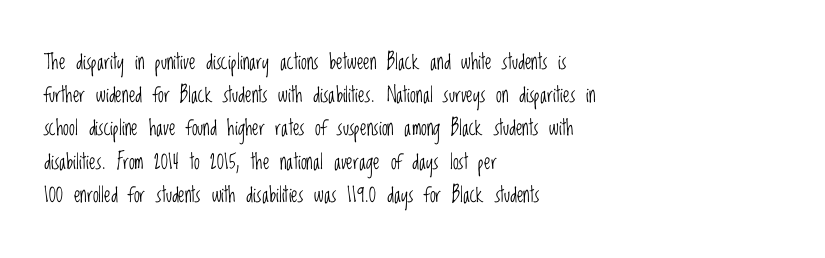
Q: Is the text bold? A: No.
Q: Is the text italic (slanted)? A: No, it is upright.
Q: Is the text underlined? A: No.
Q: How is the paragraph aligned? A: Left-aligned.
Q: Is the spacing between letters normal or unusually wide? A: Normal.
Q: Is the spacing between lines tight, normal or loose? A: Normal.
